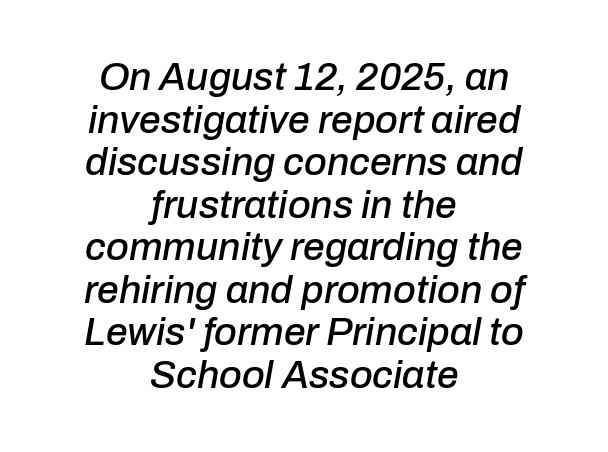
{"italic": "yes", "lean": "right", "slant_degrees": 10, "width": "normal", "stroke_contrast": "low", "x_height": "medium", "monospaced": "no", "underline": "no", "align": "center", "line_spacing": "tight", "line_spacing_ratio": 1.09, "letter_spacing": "normal", "letter_spacing_em": 0.0, "glyph_px": 39}
